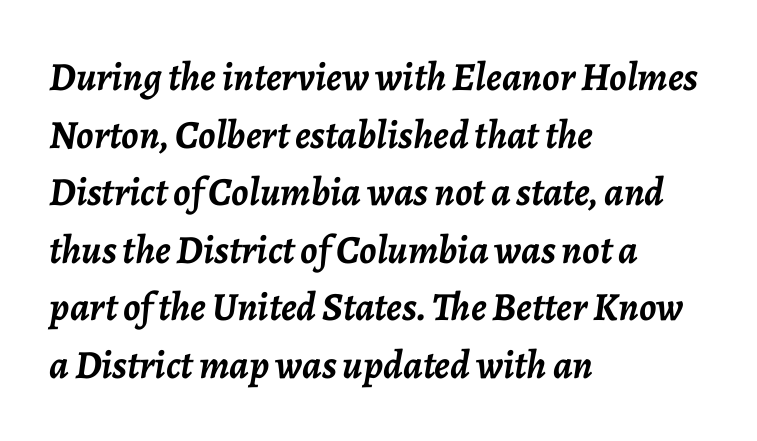
Q: Is the text bold? A: Yes.
Q: Is the text italic (slanted)? A: Yes, it leans right by about 7 degrees.
Q: Is the text underlined? A: No.
Q: How is the paragraph aligned? A: Left-aligned.
Q: Is the spacing between letters normal or unusually wide? A: Normal.
Q: Is the spacing between lines tight, normal or loose? A: Normal.
Q: Width (condensed, normal, or wide)? A: Normal.
Q: Stroke contrast? A: Low.
Q: x-height? A: Medium.
Q: Monospaced? A: No.
